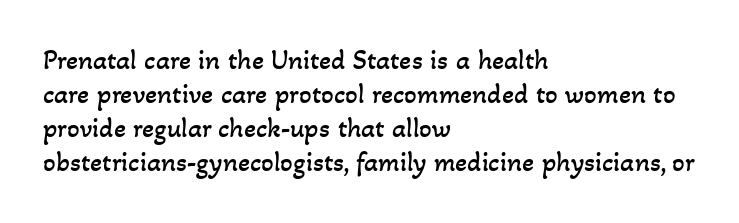
Weight: not bold — regular or lighter. Proportional: the letters do not fall into vertical columns. Here the glyphs are tracked normally, forming tight word shapes. Short and long lines alike share a common starting point at left. Anything drawn beneath the words? Only blank space.
